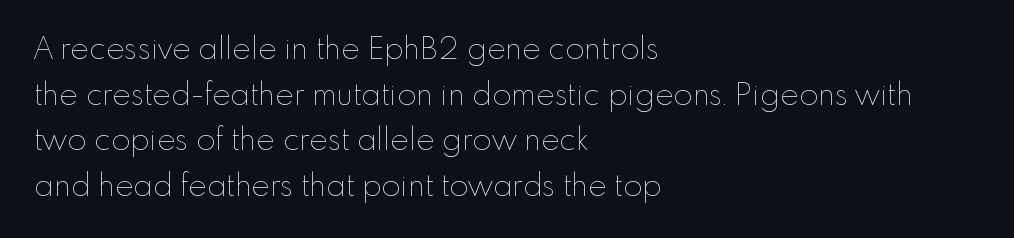
Q: Is the text bold? A: No.
Q: Is the text italic (slanted)? A: No, it is upright.
Q: Is the text underlined? A: No.
Q: How is the paragraph aligned? A: Left-aligned.
Q: Is the spacing between letters normal or unusually wide? A: Normal.
Q: Is the spacing between lines tight, normal or loose? A: Normal.
Q: Width (condensed, normal, or wide)? A: Normal.
Q: Stroke contrast? A: Low.
Q: x-height? A: Small.
Q: Monospaced? A: No.
